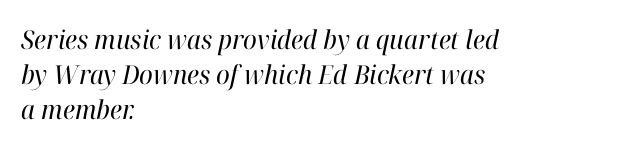
A normal amount of white space separates one row of letters from the next. Look at the tracking — it's just the regular setting, nothing added. Underlining? Definitely not there. Weight class: somewhere from thin through regular.
